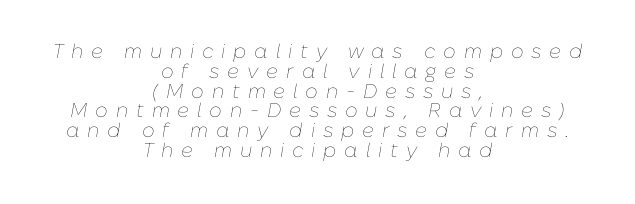
The image shows 20 px text type, italic (leaning right); set centered, tight line spacing (0.99x), unusually wide letter spacing (+0.39 em), not underlined.
